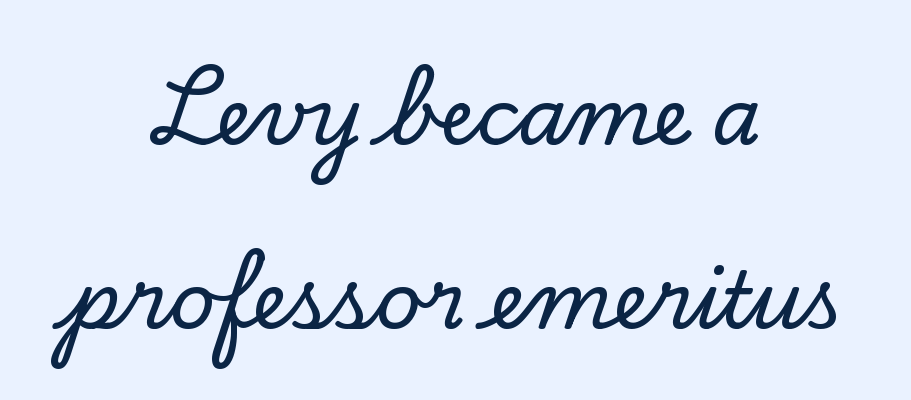
The image shows 79 px serif type; set centered, loose line spacing (2.33x), normal letter spacing, not underlined; low stroke contrast and a small x-height.
